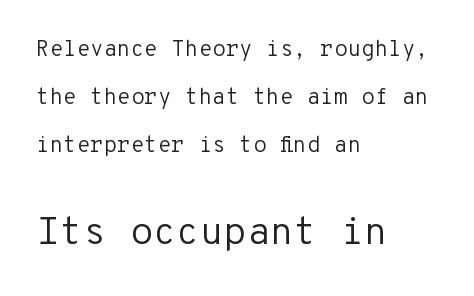
{"serif": "no", "italic": "no", "bold": "no", "weight": "regular", "width": "normal", "stroke_contrast": "low", "x_height": "medium", "monospaced": "yes", "underline": "no", "align": "left", "line_spacing": "loose", "line_spacing_ratio": 2.18, "letter_spacing": "normal", "letter_spacing_em": 0.0, "larger_block": "second", "size_ratio": 1.73, "glyph_px": 38}
